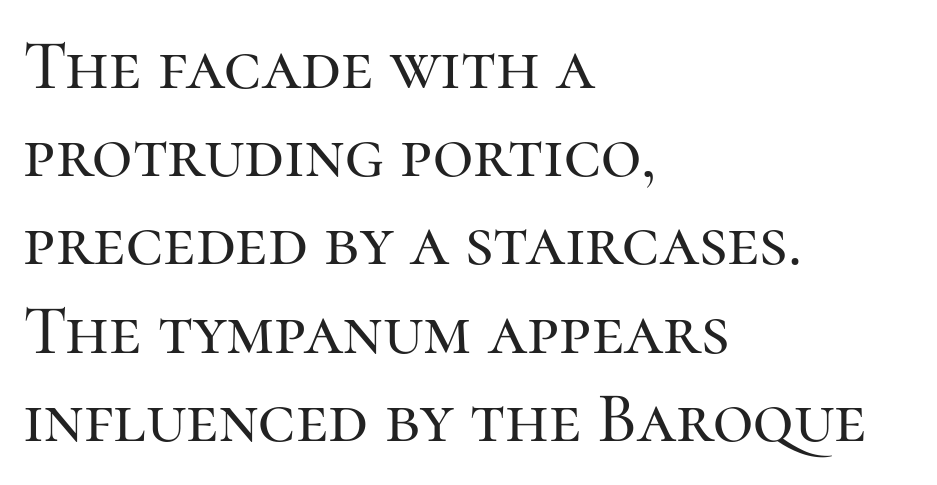
{"serif": "yes", "italic": "no", "width": "normal", "stroke_contrast": "high", "x_height": "medium", "monospaced": "no", "underline": "no", "align": "left", "line_spacing": "normal", "line_spacing_ratio": 1.26, "letter_spacing": "normal", "letter_spacing_em": 0.0, "glyph_px": 70}
